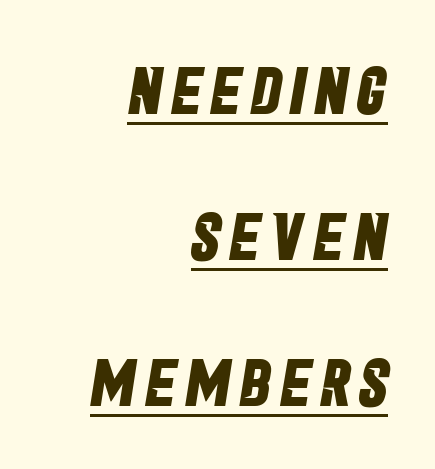
{"serif": "no", "bold": "yes", "weight": "bold", "width": "condensed", "stroke_contrast": "low", "x_height": "large", "monospaced": "no", "underline": "yes", "align": "right", "line_spacing": "loose", "line_spacing_ratio": 2.18, "glyph_px": 67}
